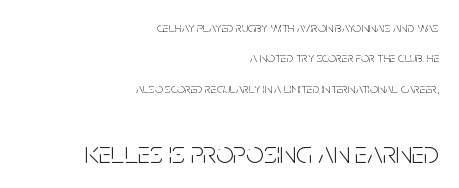
{"serif": "no", "italic": "no", "bold": "no", "weight": "light", "width": "condensed", "stroke_contrast": "low", "x_height": "large", "monospaced": "no", "underline": "no", "align": "right", "line_spacing": "loose", "line_spacing_ratio": 2.17, "letter_spacing": "normal", "letter_spacing_em": 0.0, "larger_block": "second", "size_ratio": 2.21, "glyph_px": 31}
